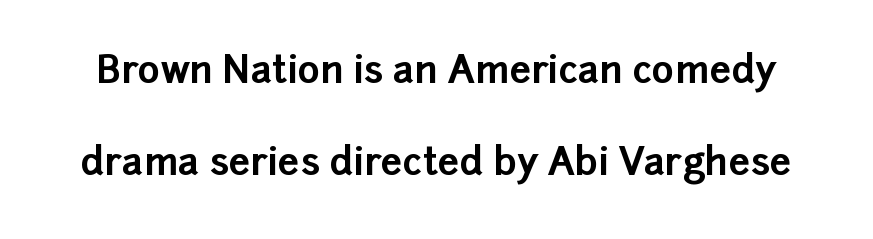
Q: Is the text bold? A: Yes.
Q: Is the text italic (slanted)? A: No, it is upright.
Q: Is the typeface a serif or a sans-serif typeface? A: Sans-serif.
Q: Is the text underlined? A: No.
Q: Is the spacing between letters normal or unusually wide? A: Normal.
Q: Is the spacing between lines tight, normal or loose? A: Loose.
Q: Width (condensed, normal, or wide)? A: Normal.
Q: Stroke contrast? A: Low.
Q: x-height? A: Medium.
Q: Monospaced? A: No.
